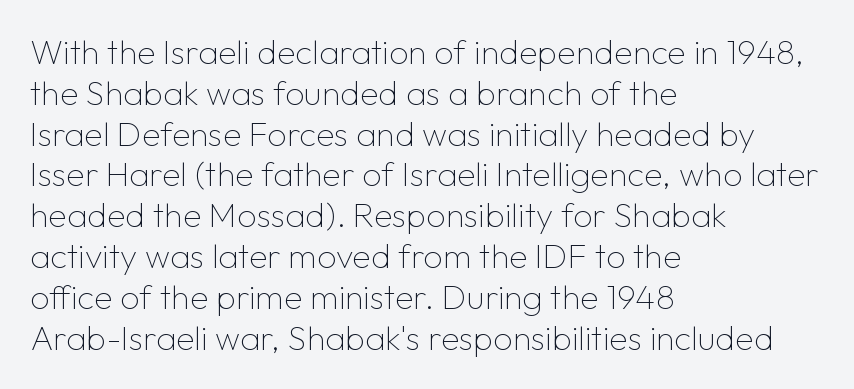
Q: Is the text bold? A: No.
Q: Is the text italic (slanted)? A: No, it is upright.
Q: Is the typeface a serif or a sans-serif typeface? A: Sans-serif.
Q: Is the text underlined? A: No.
Q: How is the paragraph aligned? A: Left-aligned.
Q: Is the spacing between letters normal or unusually wide? A: Normal.
Q: Width (condensed, normal, or wide)? A: Normal.
Q: Stroke contrast? A: Low.
Q: x-height? A: Medium.
Q: Monospaced? A: No.
